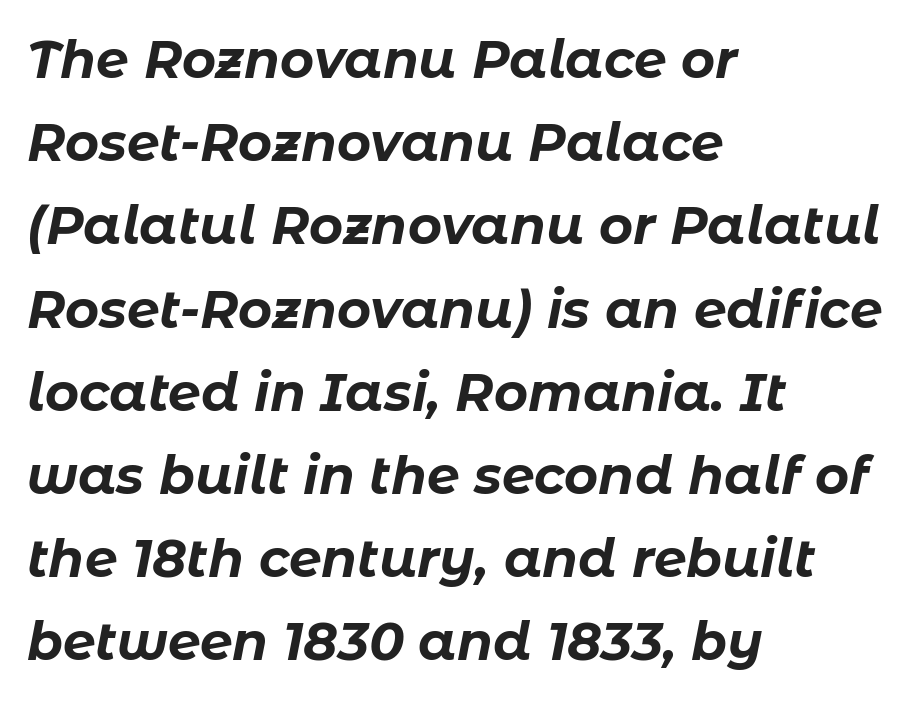
The image shows 52 px bold type, italic (leaning right); set left-aligned, normal line spacing (1.6x), normal letter spacing, not underlined; low stroke contrast and a medium x-height.
